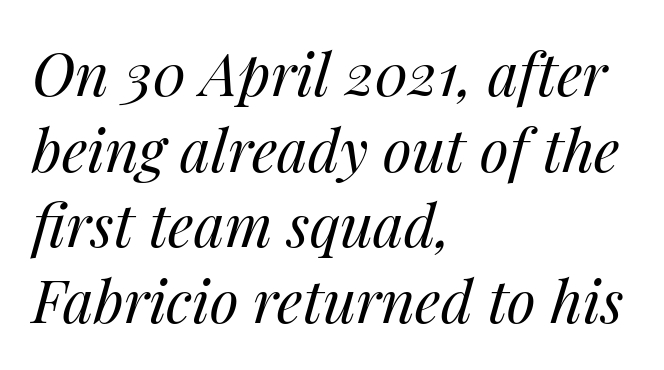
How would I describe the line gaps? Plain and ordinary. Standard letterfit; no display-style spreading of the glyphs. Is the stroke heavy? The answer is a plain regular-or-lighter. A typesetter would call this proportional, since set widths differ per character.
